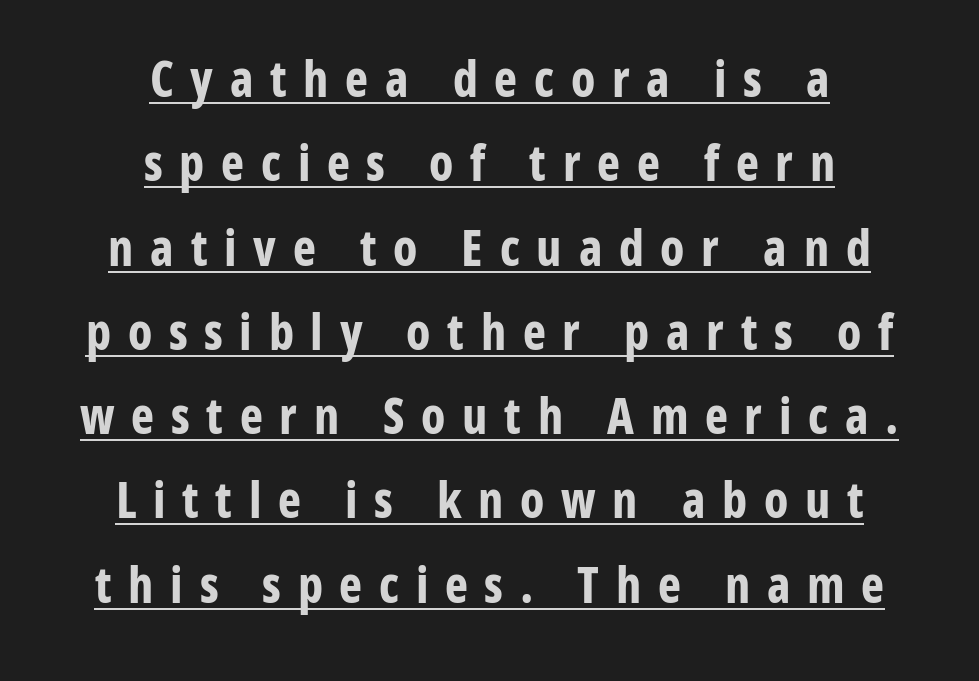
The image shows 49 px bold, condensed sans-serif type, upright; set centered, line spacing 1.72x, unusually wide letter spacing (+0.34 em), underlined; low stroke contrast and a medium x-height.
